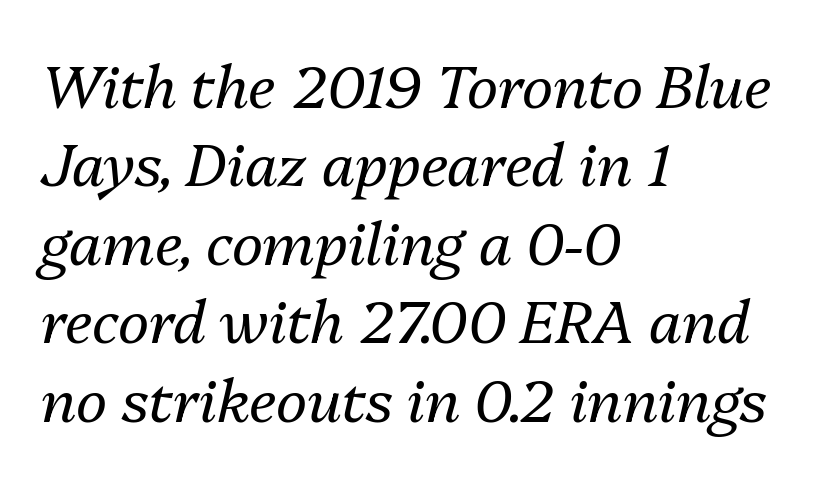
Slanted lettering throughout. Does extra space separate the letters? No, they use regular spacing. The string is rendered with underlining switched off. The block of text has a typical density, with ordinary space between rows.
